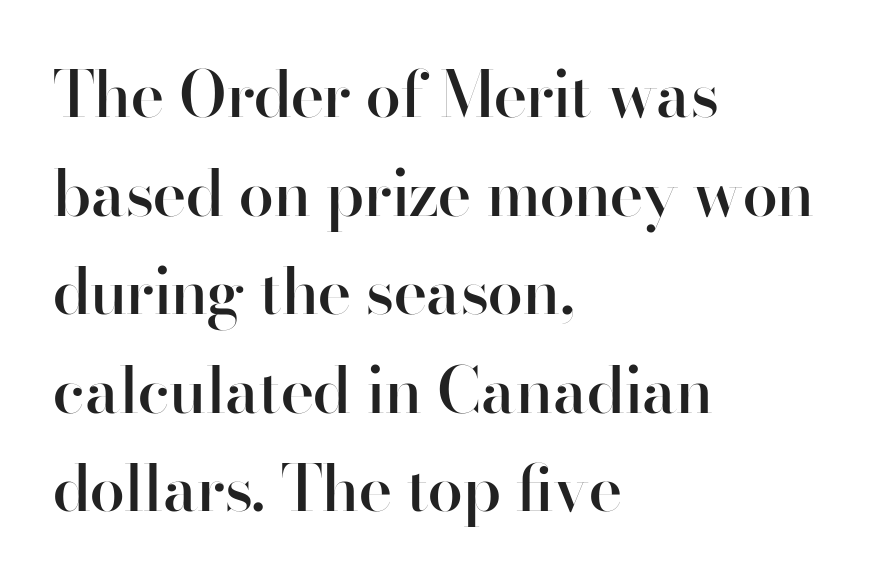
{"serif": "no", "italic": "no", "bold": "semi", "weight": "semibold", "width": "normal", "stroke_contrast": "high", "x_height": "small", "monospaced": "no", "underline": "no", "align": "left", "line_spacing": "normal", "line_spacing_ratio": 1.54, "letter_spacing": "normal", "letter_spacing_em": 0.0, "glyph_px": 64}
